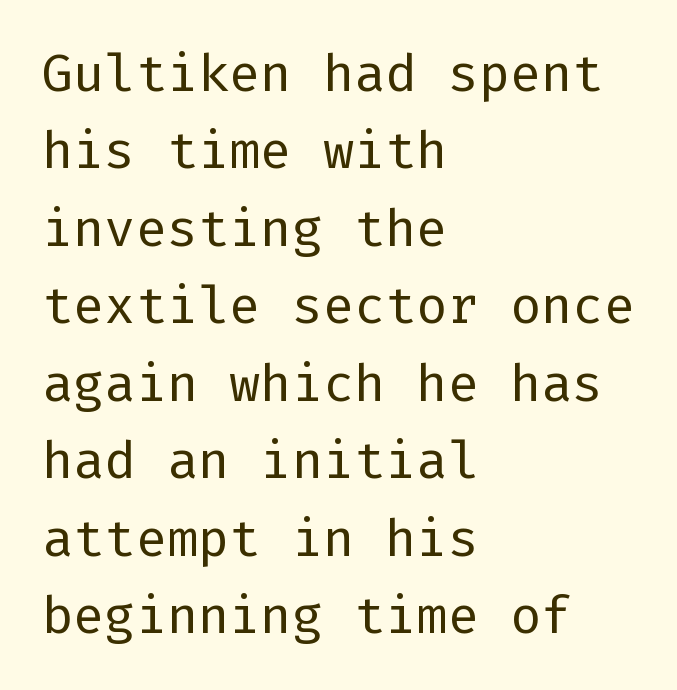
The image shows 52 px regular-weight sans-serif type, upright; set left-aligned, normal line spacing (1.49x), normal letter spacing, not underlined; low stroke contrast and a medium x-height.
